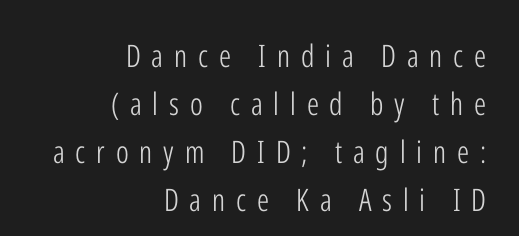
Q: Is the text bold? A: No.
Q: Is the text italic (slanted)? A: No, it is upright.
Q: Is the typeface a serif or a sans-serif typeface? A: Sans-serif.
Q: Is the text underlined? A: No.
Q: How is the paragraph aligned? A: Right-aligned.
Q: Is the spacing between letters normal or unusually wide? A: Unusually wide.
Q: Is the spacing between lines tight, normal or loose? A: Normal.
Q: Width (condensed, normal, or wide)? A: Condensed.
Q: Stroke contrast? A: Low.
Q: x-height? A: Medium.
Q: Monospaced? A: No.
